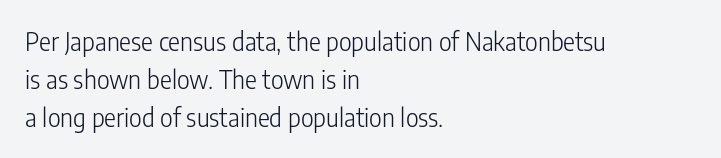
The font's upright variant was chosen for this text. The specimen omits any rule beneath the text block's lines. All the whitespace from short lines collects on the right. Tracking here is standard; glyphs follow each other at the usual distance.
